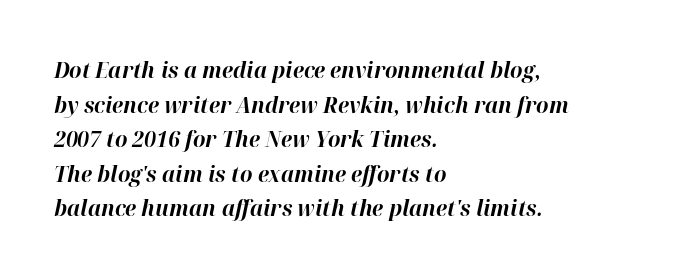
Q: Is the text bold? A: Yes.
Q: Is the text italic (slanted)? A: Yes, it leans right by about 12 degrees.
Q: Is the text underlined? A: No.
Q: How is the paragraph aligned? A: Left-aligned.
Q: Is the spacing between letters normal or unusually wide? A: Normal.
Q: Is the spacing between lines tight, normal or loose? A: Normal.
